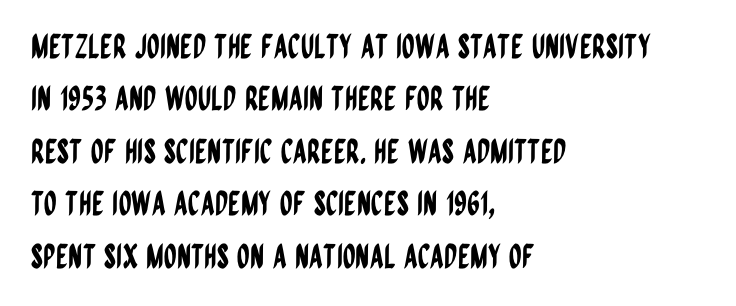
The image shows 33 px condensed sans-serif type, upright; set left-aligned, normal line spacing (1.59x), normal letter spacing, not underlined; low stroke contrast and a large x-height.
